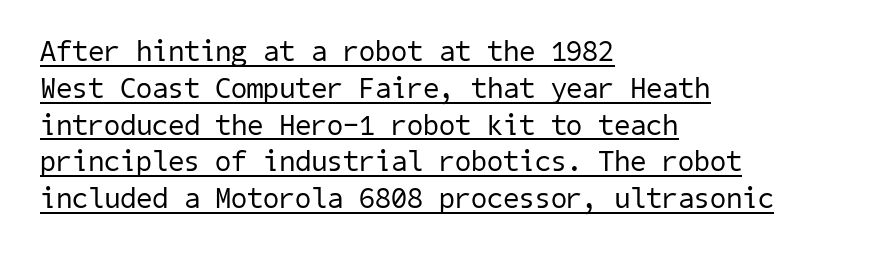
A sans-serif font was chosen for this passage. No extra tracking has been applied to these lines. Bold? No — there's no thickening of the strokes. Underlining? Definitely there. Where is the straight margin? On the left. If you measured baseline to baseline, you'd find a middling distance.
